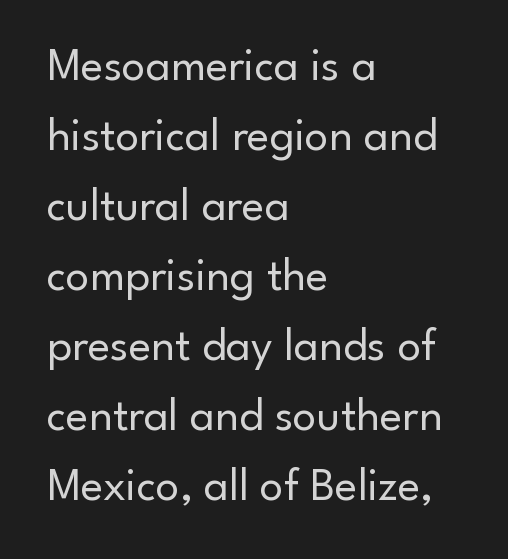
Q: Is the text bold? A: No.
Q: Is the text italic (slanted)? A: No, it is upright.
Q: Is the typeface a serif or a sans-serif typeface? A: Sans-serif.
Q: Is the text underlined? A: No.
Q: How is the paragraph aligned? A: Left-aligned.
Q: Is the spacing between letters normal or unusually wide? A: Normal.
Q: Is the spacing between lines tight, normal or loose? A: Normal.
Q: Width (condensed, normal, or wide)? A: Normal.
Q: Stroke contrast? A: Low.
Q: x-height? A: Small.
Q: Monospaced? A: No.
